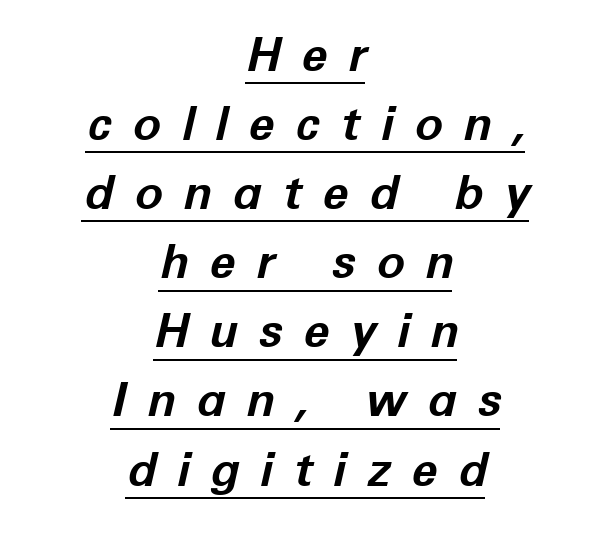
Compared with ordinary roman type, these characters are visibly tilted. The passage shown is typed in a proportional face where columns would drift. Strong, thick strokes mark this as bold type. The typesetter has applied underlining to the passage shown. The passage shown has open, widely tracked lettering throughout. The typesetter chose a symmetrical, centered arrangement here.
